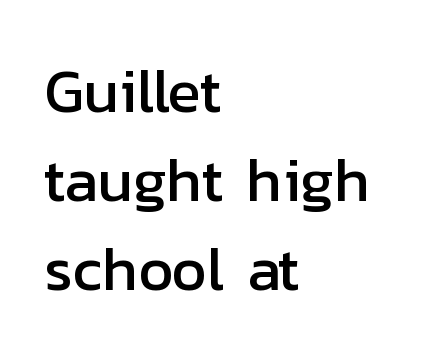
Q: Is the text italic (slanted)? A: No, it is upright.
Q: Is the typeface a serif or a sans-serif typeface? A: Sans-serif.
Q: Is the text underlined? A: No.
Q: How is the paragraph aligned? A: Left-aligned.
Q: Is the spacing between letters normal or unusually wide? A: Normal.
Q: Is the spacing between lines tight, normal or loose? A: Normal.
Q: Width (condensed, normal, or wide)? A: Normal.
Q: Stroke contrast? A: Low.
Q: x-height? A: Medium.
Q: Monospaced? A: No.
